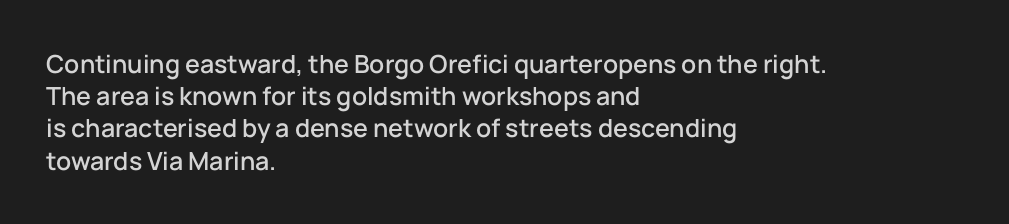
Q: Is the text italic (slanted)? A: No, it is upright.
Q: Is the text underlined? A: No.
Q: How is the paragraph aligned? A: Left-aligned.
Q: Is the spacing between letters normal or unusually wide? A: Normal.
Q: Is the spacing between lines tight, normal or loose? A: Normal.
